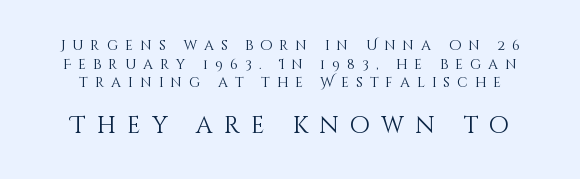
Clear beneath every line of the passage. Type size steps up from the first block to the second. The line-height multiplier appears to be the usual default. The typesetting does not lean heavy: it is not bold. Students, note that the glyphs here are deliberately spaced far apart.
